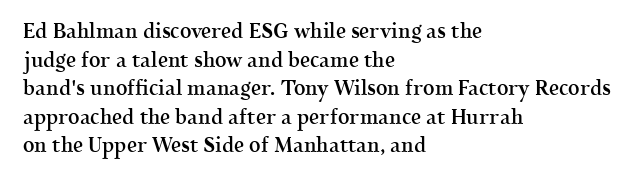
The image shows 20 px text type, upright; set left-aligned, normal line spacing (1.43x), normal letter spacing, not underlined.
